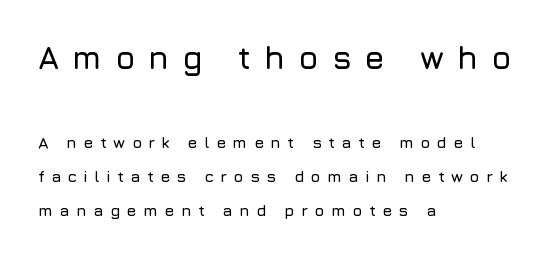
Q: Is the text italic (slanted)? A: No, it is upright.
Q: Is the typeface a serif or a sans-serif typeface? A: Sans-serif.
Q: Is the text underlined? A: No.
Q: How is the paragraph aligned? A: Left-aligned.
Q: Is the spacing between letters normal or unusually wide? A: Unusually wide.
Q: Is the spacing between lines tight, normal or loose? A: Loose.
Q: Which block of text is set in a larger size, the first (top) or the second (bottom)? A: The first (top) one.
Q: Width (condensed, normal, or wide)? A: Normal.
Q: Stroke contrast? A: Low.
Q: x-height? A: Medium.
Q: Monospaced? A: No.
